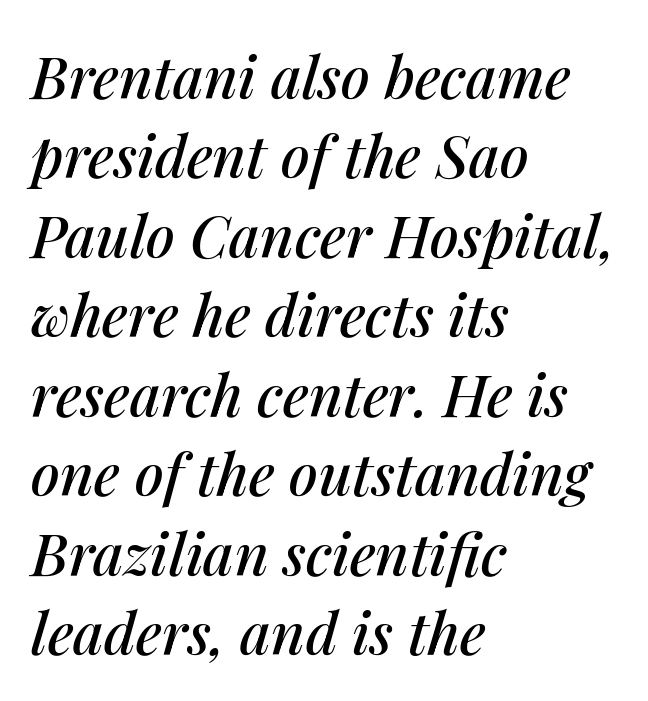
{"italic": "yes", "lean": "right", "slant_degrees": 14, "width": "normal", "stroke_contrast": "medium", "x_height": "medium", "monospaced": "no", "underline": "no", "align": "left", "line_spacing": "normal", "line_spacing_ratio": 1.37, "letter_spacing": "normal", "letter_spacing_em": 0.0, "glyph_px": 58}
